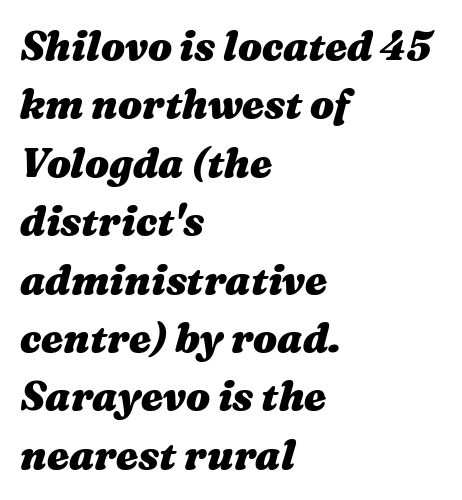
Q: Is the text bold? A: Yes.
Q: Is the text italic (slanted)? A: Yes, it leans right by about 16 degrees.
Q: Is the text underlined? A: No.
Q: How is the paragraph aligned? A: Left-aligned.
Q: Is the spacing between letters normal or unusually wide? A: Normal.
Q: Is the spacing between lines tight, normal or loose? A: Normal.
Q: Width (condensed, normal, or wide)? A: Wide.
Q: Stroke contrast? A: Medium.
Q: x-height? A: Medium.
Q: Monospaced? A: No.
